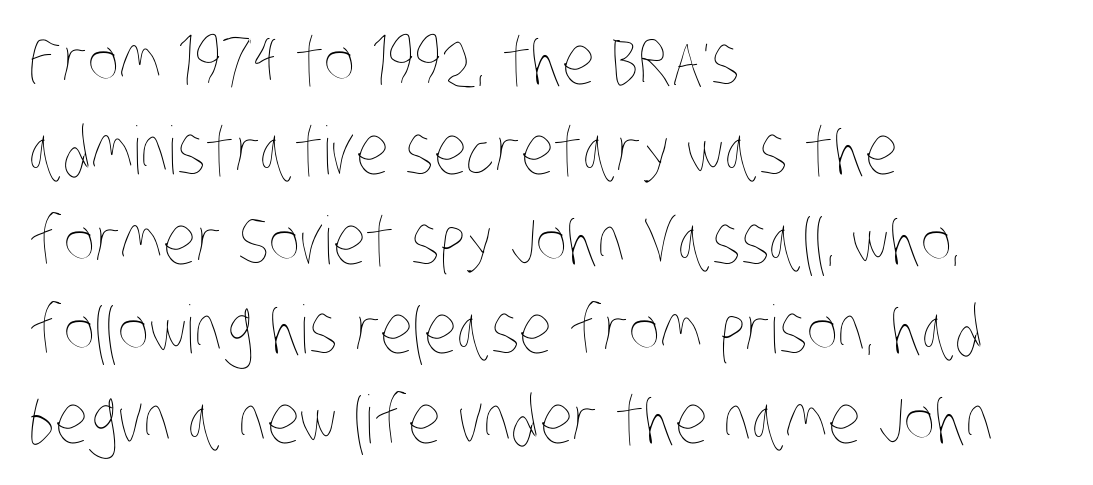
The font sits on the lighter half of the weight spectrum, regular included. Varying glyph widths throughout — classic text-font behaviour. The horizontal fit of the characters is conventional and even. A clean baseline with only descenders dipping below it. Caption: multi-line text, flush left, ragged right. Does the leading feel generous? No, just average.
